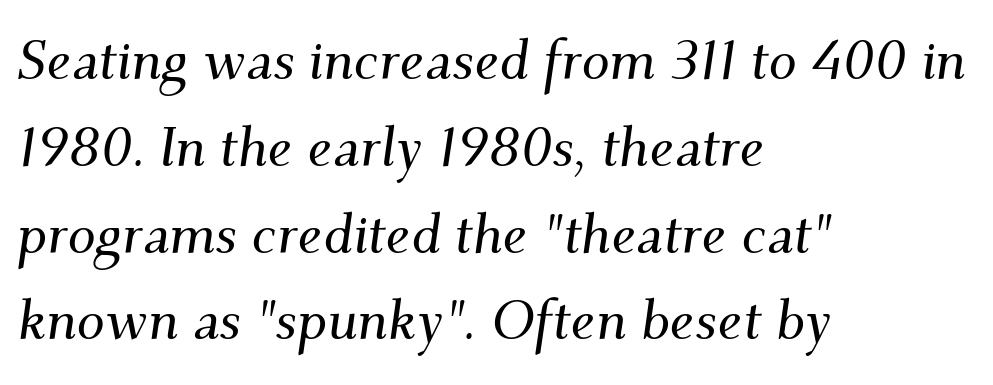
Q: Is the text italic (slanted)? A: Yes, it leans right by about 9 degrees.
Q: Is the typeface a serif or a sans-serif typeface? A: Serif.
Q: Is the text underlined? A: No.
Q: How is the paragraph aligned? A: Left-aligned.
Q: Is the spacing between letters normal or unusually wide? A: Normal.
Q: Is the spacing between lines tight, normal or loose? A: Normal.
Q: Width (condensed, normal, or wide)? A: Normal.
Q: Stroke contrast? A: Medium.
Q: x-height? A: Small.
Q: Monospaced? A: No.
